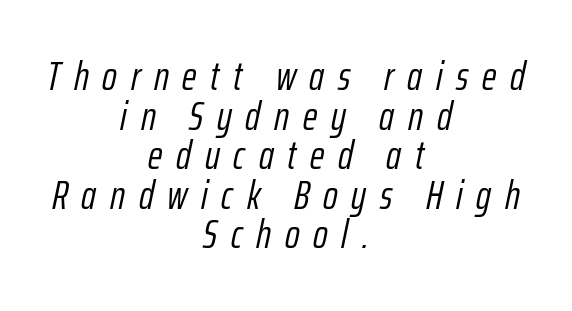
The image shows 40 px light, condensed type, italic (leaning right); set centered, tight line spacing (0.99x), unusually wide letter spacing (+0.34 em), not underlined; low stroke contrast and a medium x-height.
